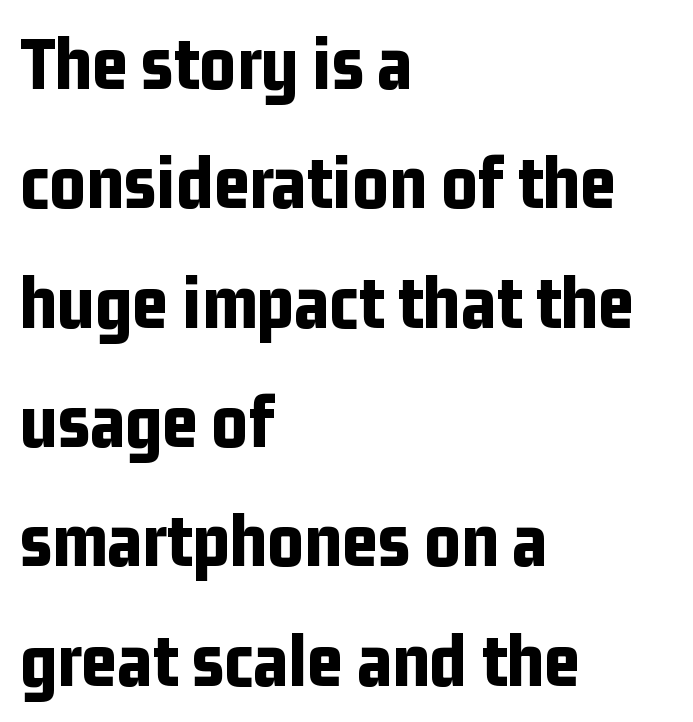
The image shows 78 px bold, condensed sans-serif type, upright; set left-aligned, normal line spacing (1.53x), normal letter spacing, not underlined; low stroke contrast and a medium x-height.
